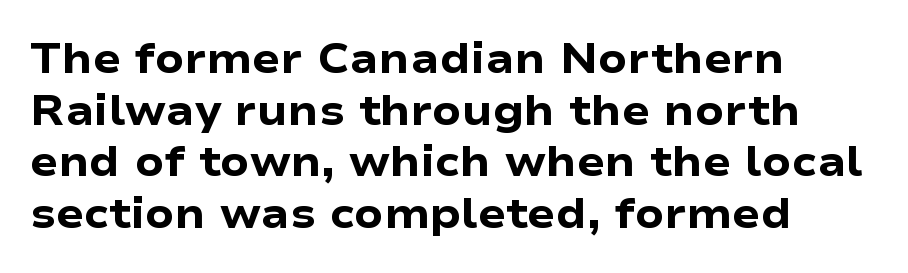
Q: Is the text bold? A: Yes.
Q: Is the text italic (slanted)? A: No, it is upright.
Q: Is the typeface a serif or a sans-serif typeface? A: Sans-serif.
Q: Is the text underlined? A: No.
Q: How is the paragraph aligned? A: Left-aligned.
Q: Is the spacing between letters normal or unusually wide? A: Normal.
Q: Width (condensed, normal, or wide)? A: Wide.
Q: Stroke contrast? A: Low.
Q: x-height? A: Medium.
Q: Monospaced? A: No.
